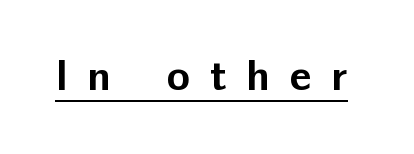
{"serif": "no", "italic": "no", "bold": "yes", "weight": "bold", "width": "normal", "stroke_contrast": "low", "x_height": "medium", "monospaced": "no", "underline": "yes", "letter_spacing": "wide", "letter_spacing_em": 0.46, "glyph_px": 43}
